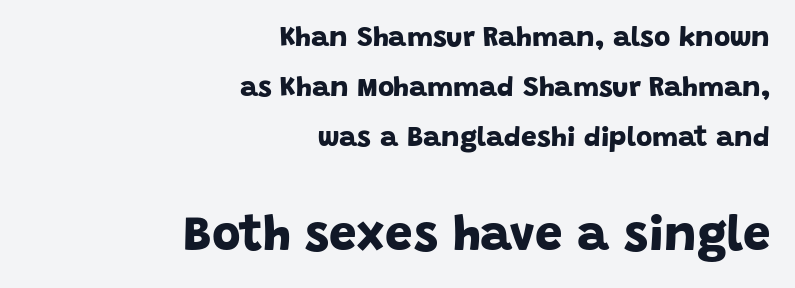
The image shows 49 px bold sans-serif type; set right-aligned, line spacing 1.78x, normal letter spacing, not underlined; the second (bottom) block is 1.75x larger; low stroke contrast and a large x-height.
